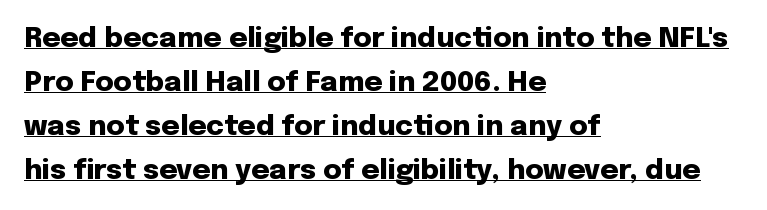
The image shows 28 px heavy sans-serif type, upright; set left-aligned, normal line spacing (1.57x), normal letter spacing, underlined; low stroke contrast and a medium x-height.
